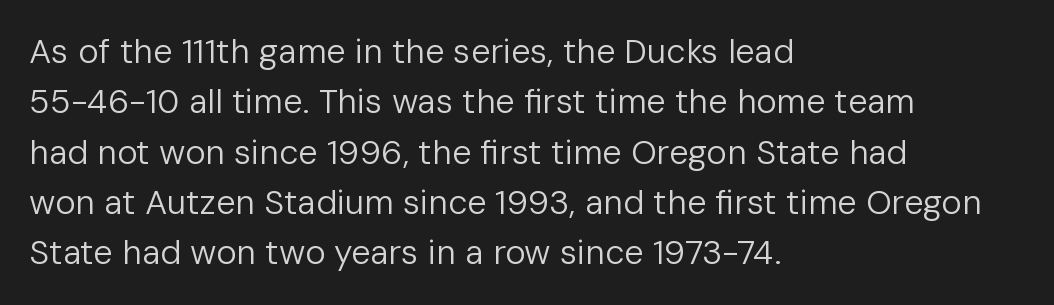
The image shows 34 px regular-weight sans-serif type, upright; set left-aligned, normal line spacing (1.48x), normal letter spacing, not underlined; low stroke contrast and a medium x-height.
